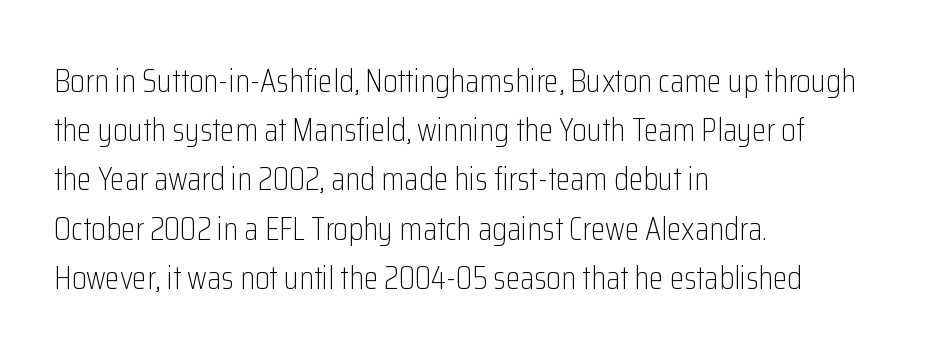
{"serif": "no", "italic": "no", "bold": "no", "weight": "light", "width": "condensed", "stroke_contrast": "low", "x_height": "medium", "monospaced": "no", "underline": "no", "align": "left", "line_spacing": "normal", "line_spacing_ratio": 1.49, "letter_spacing": "normal", "letter_spacing_em": 0.0, "glyph_px": 33}
